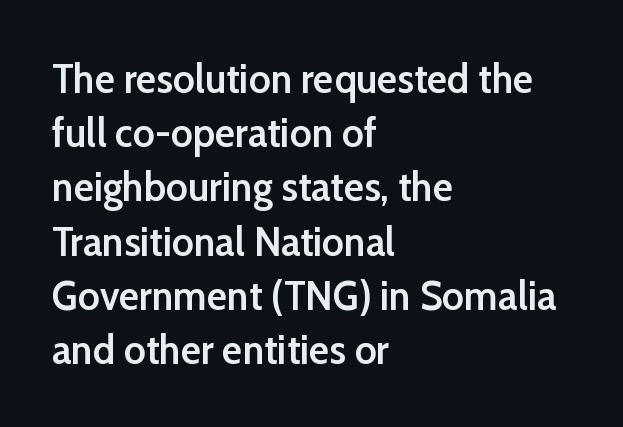
{"serif": "no", "italic": "no", "bold": "semi", "weight": "semibold", "width": "normal", "stroke_contrast": "low", "x_height": "medium", "monospaced": "no", "underline": "no", "align": "left", "line_spacing": "normal", "line_spacing_ratio": 1.29, "letter_spacing": "normal", "letter_spacing_em": 0.0, "glyph_px": 42}
